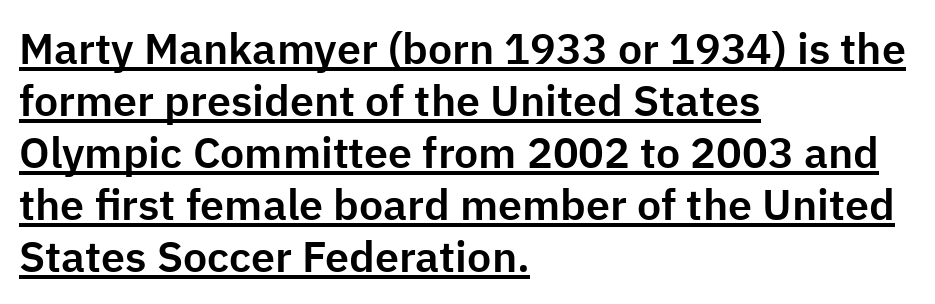
Every stem runs plumb, perpendicular to the baseline. Observe the absence of serifs on each vertical stroke in this sample. These lines are rendered in a variable-pitch font. The compositor pushed each line to the left boundary. Glyph-to-glyph distance matches everyday printed text.
